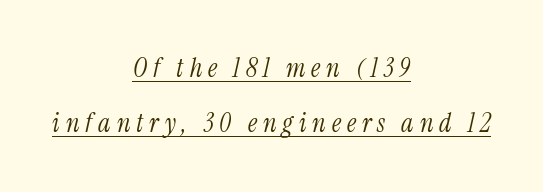
How would I describe the line gaps? Wide and relaxed. Tall strokes in this sample are angled rather than plumb. The gaps between neighbouring characters are conspicuously large. In CSS terms this would be text-align: center. You can see a thin bar hugging the bottom of the glyphs. Think standard paragraph weight, or any step lighter than that.
